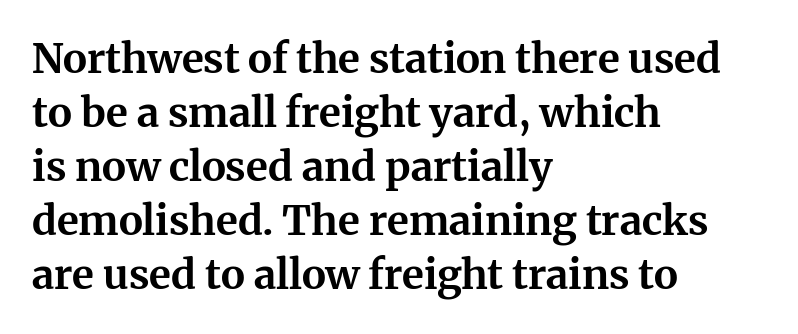
Q: Is the text bold? A: Yes.
Q: Is the text italic (slanted)? A: No, it is upright.
Q: Is the typeface a serif or a sans-serif typeface? A: Serif.
Q: Is the text underlined? A: No.
Q: How is the paragraph aligned? A: Left-aligned.
Q: Is the spacing between letters normal or unusually wide? A: Normal.
Q: Is the spacing between lines tight, normal or loose? A: Normal.
Q: Width (condensed, normal, or wide)? A: Normal.
Q: Stroke contrast? A: Medium.
Q: x-height? A: Medium.
Q: Monospaced? A: No.
